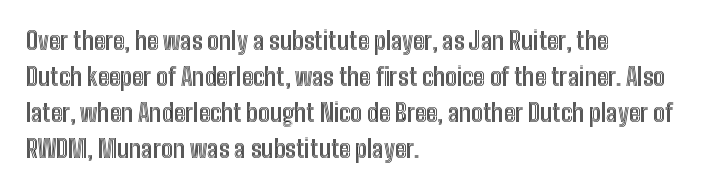
{"italic": "no", "underline": "no", "align": "left", "line_spacing": "normal", "line_spacing_ratio": 1.5, "letter_spacing": "normal", "letter_spacing_em": 0.0, "glyph_px": 24}
